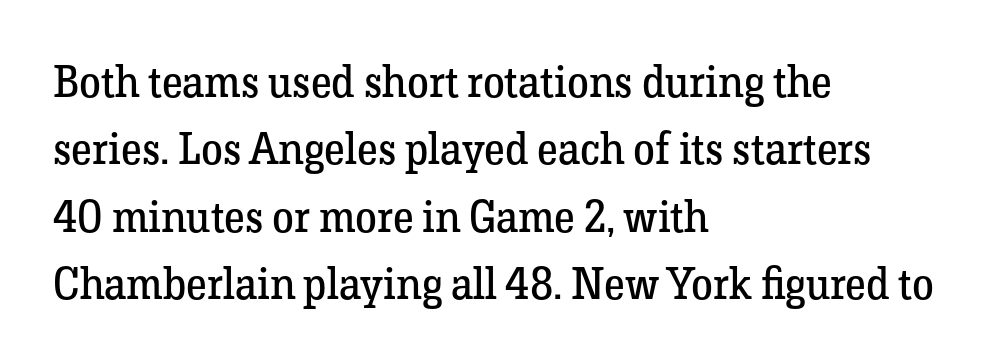
Q: Is the text bold? A: No.
Q: Is the text italic (slanted)? A: No, it is upright.
Q: Is the typeface a serif or a sans-serif typeface? A: Serif.
Q: Is the text underlined? A: No.
Q: How is the paragraph aligned? A: Left-aligned.
Q: Is the spacing between letters normal or unusually wide? A: Normal.
Q: Is the spacing between lines tight, normal or loose? A: Normal.
Q: Width (condensed, normal, or wide)? A: Normal.
Q: Stroke contrast? A: Low.
Q: x-height? A: Medium.
Q: Monospaced? A: No.
